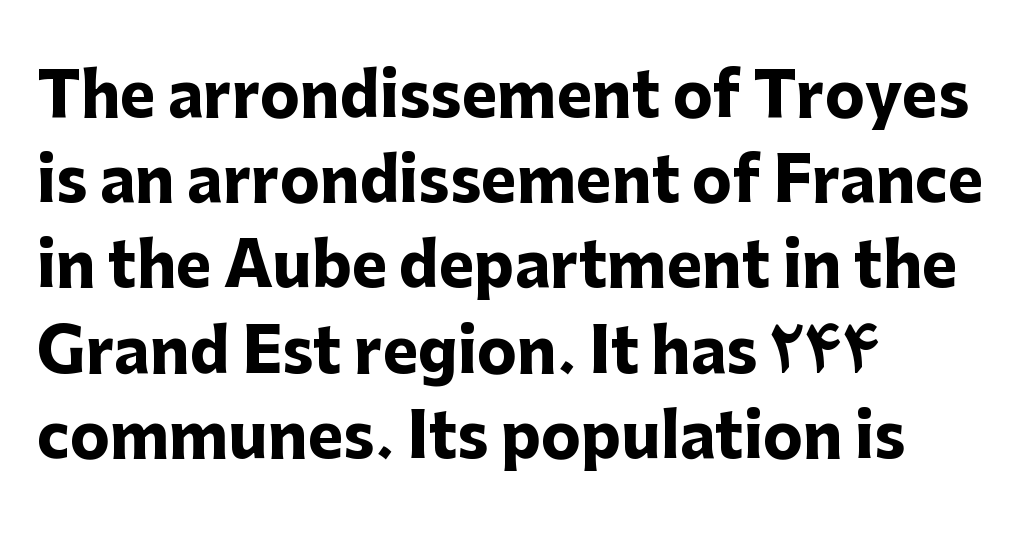
The image shows 60 px heavy sans-serif type, upright; set left-aligned, normal line spacing (1.42x), normal letter spacing, not underlined; low stroke contrast and a medium x-height.
